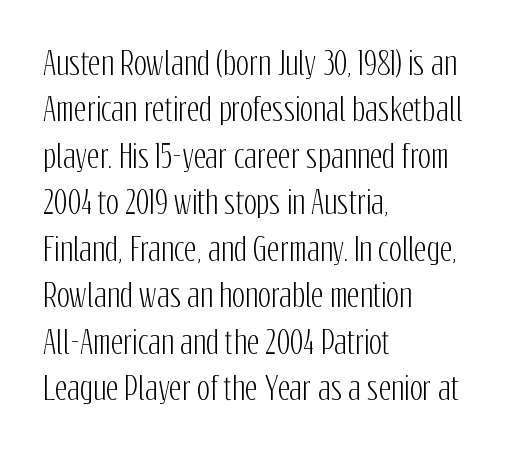
The image shows 31 px condensed sans-serif type, upright; set left-aligned, normal line spacing (1.5x), normal letter spacing, not underlined; low stroke contrast and a medium x-height.
